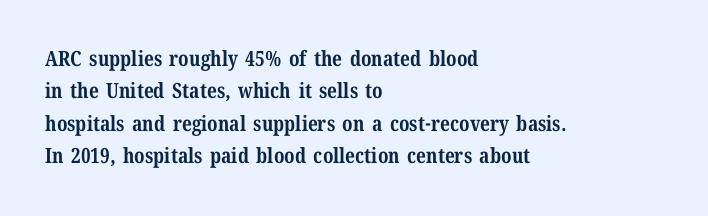
Q: Is the text bold? A: Yes.
Q: Is the text italic (slanted)? A: No, it is upright.
Q: Is the text underlined? A: No.
Q: How is the paragraph aligned? A: Left-aligned.
Q: Is the spacing between letters normal or unusually wide? A: Normal.
Q: Is the spacing between lines tight, normal or loose? A: Normal.
